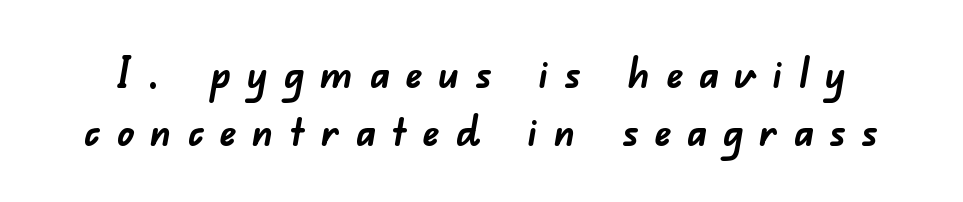
Evenly set lines give the paragraph a standard silhouette. This rendering employs a face without finishing strokes, i.e., a sans-serif. The typesetting leans heavy: a genuine bold. Here the designer chose a conventional face with non-uniform glyph widths. The gaps between neighbouring characters are conspicuously large.
